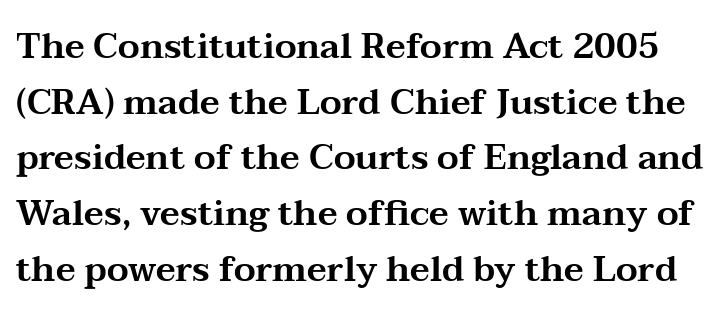
{"serif": "yes", "italic": "no", "width": "wide", "stroke_contrast": "medium", "x_height": "medium", "monospaced": "no", "underline": "no", "line_spacing": "normal", "line_spacing_ratio": 1.59, "letter_spacing": "normal", "letter_spacing_em": 0.0, "glyph_px": 35}
